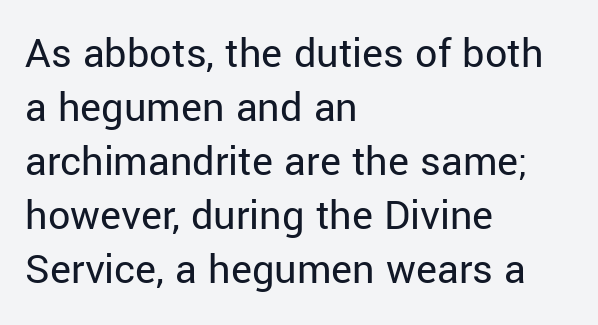
Caption: multi-line text, flush left, ragged right. The rendering uses natural spacing where letterforms have individual widths. Every character sits straight up, as roman type does. Rule under the text: the space is simply empty. Check where the strokes stop: nothing finishes them off — pure sans.
